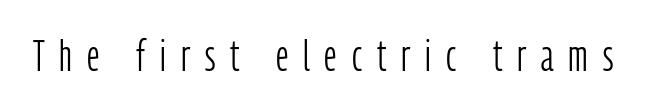
The type is letterspaced generously, with wide tracking. Do the characters align in a grid? No, the font is proportional. Upright lettering throughout. Nobody drew a line under any word here. The characters display no serif detailing; their extremities are plain. The typeface has the unassuming heft of standard copy or less.
